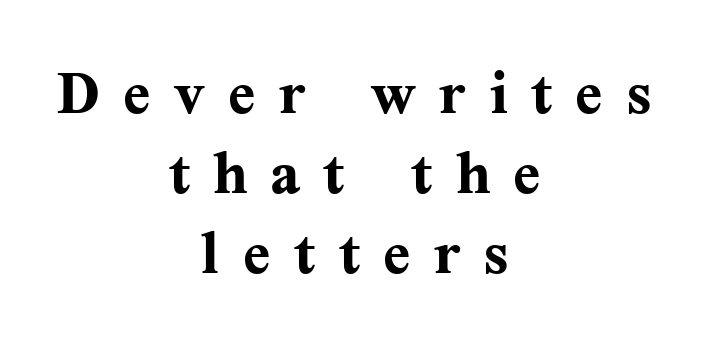
The image shows 80 px semibold serif type, upright; set centered, tight line spacing (1.0x), unusually wide letter spacing (+0.29 em), not underlined; medium stroke contrast and a medium x-height.
